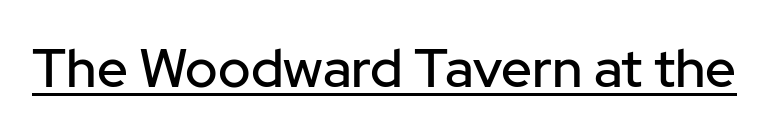
What stands out about the letter spacing? Nothing — it is the standard amount. You could not count columns in this text — the font is proportionally spaced. A roman cut, with each character standing at attention. Emphasis is given by a line drawn under the lettering.
